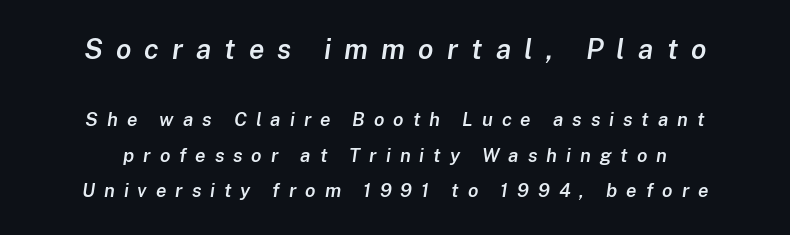
The image shows 28 px semibold type, italic (leaning right); set line spacing 1.88x, unusually wide letter spacing (+0.47 em), not underlined; the first (top) block is 1.47x larger; low stroke contrast and a medium x-height.
